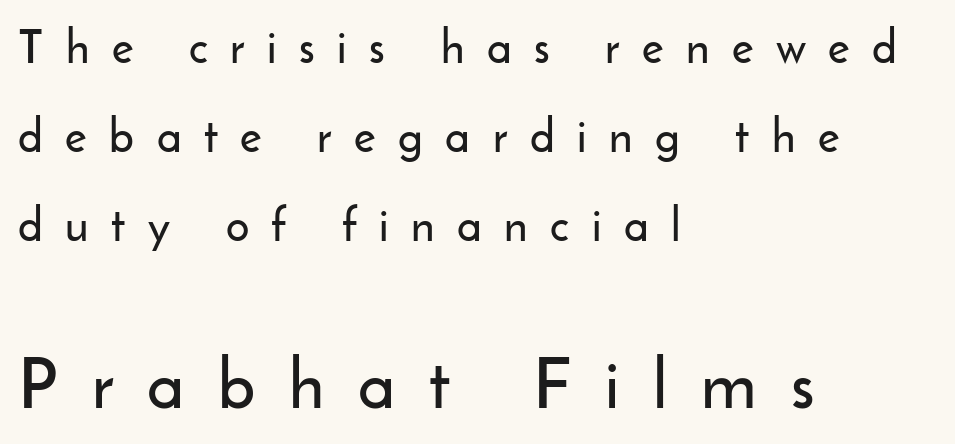
{"serif": "no", "italic": "no", "width": "normal", "stroke_contrast": "low", "x_height": "small", "monospaced": "no", "underline": "no", "align": "left", "line_spacing": "loose", "line_spacing_ratio": 1.93, "letter_spacing": "wide", "letter_spacing_em": 0.49, "larger_block": "second", "size_ratio": 1.5, "glyph_px": 69}
